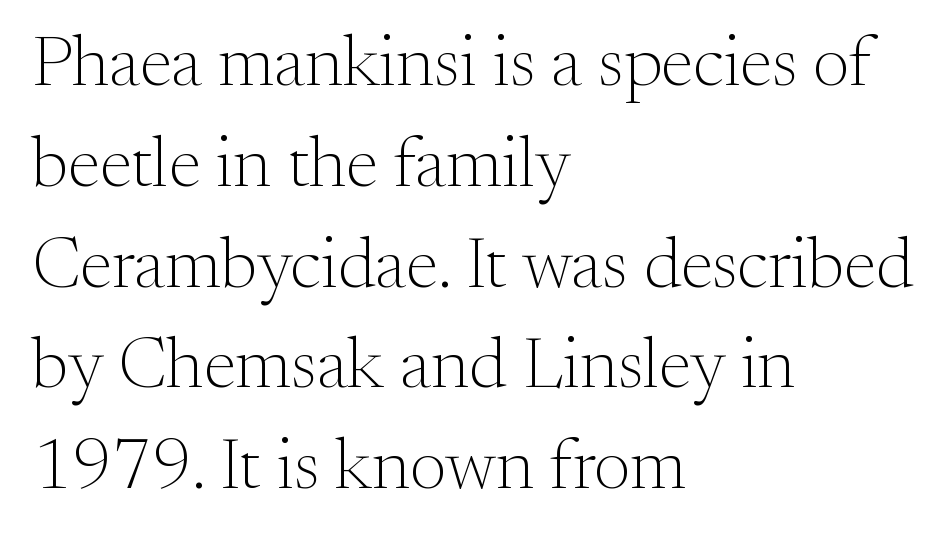
Q: Is the text bold? A: No.
Q: Is the text italic (slanted)? A: No, it is upright.
Q: Is the typeface a serif or a sans-serif typeface? A: Serif.
Q: Is the text underlined? A: No.
Q: How is the paragraph aligned? A: Left-aligned.
Q: Is the spacing between letters normal or unusually wide? A: Normal.
Q: Is the spacing between lines tight, normal or loose? A: Normal.
Q: Width (condensed, normal, or wide)? A: Normal.
Q: Stroke contrast? A: Medium.
Q: x-height? A: Small.
Q: Monospaced? A: No.
